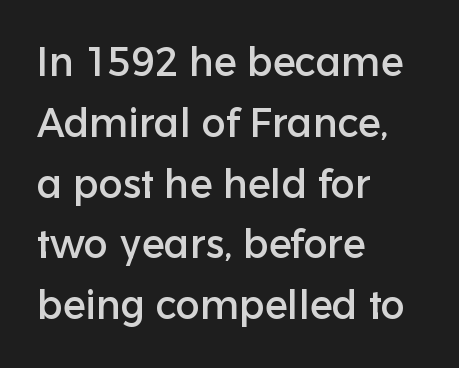
{"serif": "no", "italic": "no", "width": "normal", "stroke_contrast": "low", "x_height": "medium", "monospaced": "no", "underline": "no", "align": "left", "line_spacing": "normal", "line_spacing_ratio": 1.52, "letter_spacing": "normal", "letter_spacing_em": 0.0, "glyph_px": 40}
